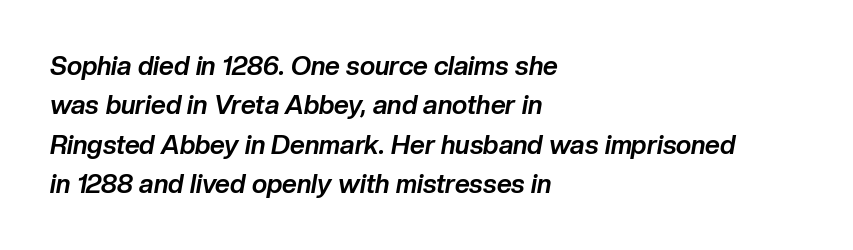
{"italic": "yes", "lean": "right", "slant_degrees": 10, "bold": "yes", "underline": "no", "align": "left", "line_spacing": "normal", "line_spacing_ratio": 1.51, "letter_spacing": "normal", "letter_spacing_em": 0.0, "glyph_px": 26}
